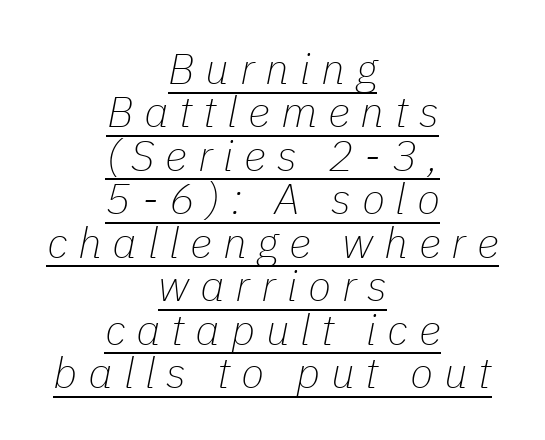
{"italic": "yes", "lean": "right", "slant_degrees": 11, "bold": "no", "weight": "thin", "width": "normal", "stroke_contrast": "low", "x_height": "medium", "monospaced": "no", "underline": "yes", "align": "center", "line_spacing": "tight", "line_spacing_ratio": 1.01, "letter_spacing": "wide", "letter_spacing_em": 0.25, "glyph_px": 43}
